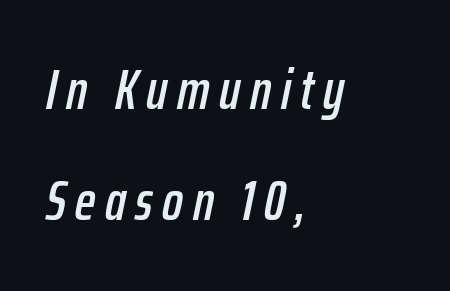
The image shows 55 px condensed type, italic (leaning right); set left-aligned, loose line spacing (2.01x), not underlined; low stroke contrast and a medium x-height.
